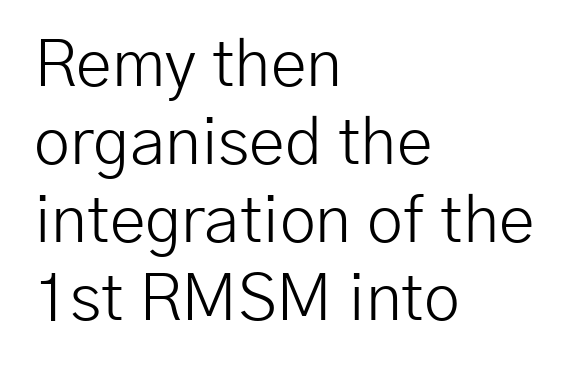
Q: Is the text bold? A: No.
Q: Is the text italic (slanted)? A: No, it is upright.
Q: Is the typeface a serif or a sans-serif typeface? A: Sans-serif.
Q: Is the text underlined? A: No.
Q: How is the paragraph aligned? A: Left-aligned.
Q: Is the spacing between letters normal or unusually wide? A: Normal.
Q: Width (condensed, normal, or wide)? A: Normal.
Q: Stroke contrast? A: Low.
Q: x-height? A: Medium.
Q: Monospaced? A: No.
